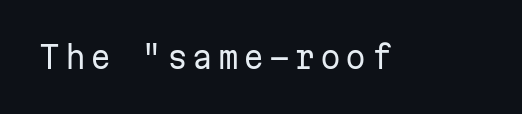
Q: Is the text bold? A: No.
Q: Is the text italic (slanted)? A: No, it is upright.
Q: Is the typeface a serif or a sans-serif typeface? A: Sans-serif.
Q: Is the text underlined? A: No.
Q: Width (condensed, normal, or wide)? A: Normal.
Q: Stroke contrast? A: Low.
Q: x-height? A: Medium.
Q: Monospaced? A: Yes.
